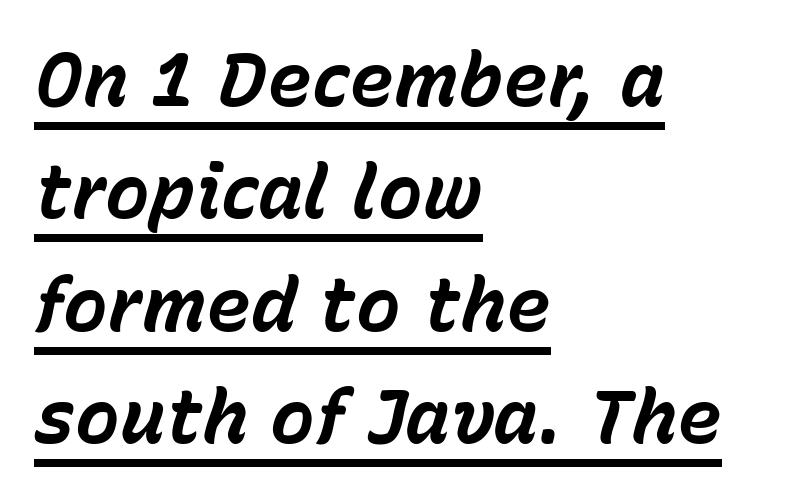
{"italic": "yes", "lean": "right", "slant_degrees": 15, "bold": "yes", "weight": "bold", "width": "normal", "stroke_contrast": "low", "x_height": "medium", "monospaced": "no", "underline": "yes", "align": "left", "line_spacing": "normal", "line_spacing_ratio": 1.5, "letter_spacing": "normal", "letter_spacing_em": 0.0, "glyph_px": 75}
